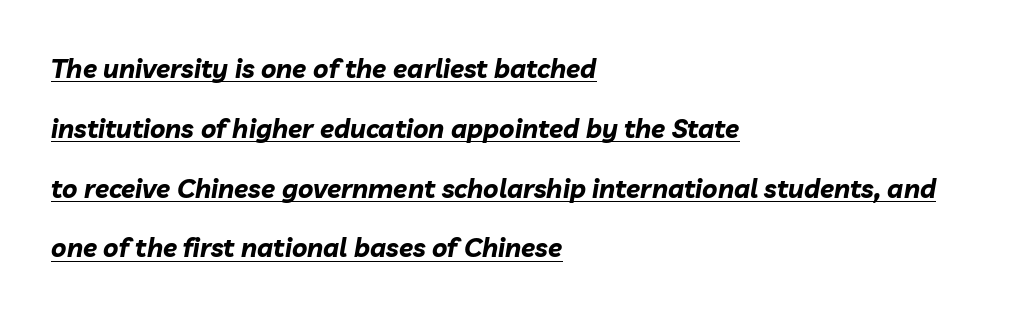
Does the copy run flush right? No — it runs flush left. This block would shrink considerably if given ordinary leading; it's expanded now. The words here are underlined. This rendering leaves character spacing at its baseline value. The rendering applies a slant to the glyphs.
